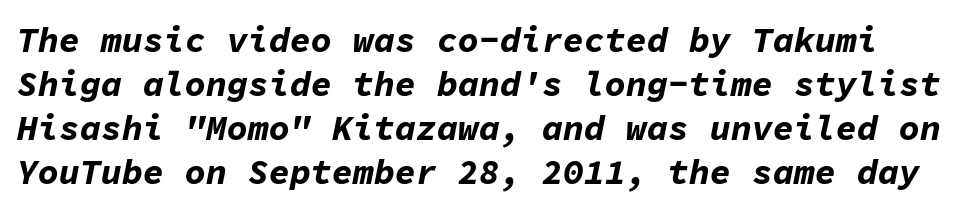
{"italic": "yes", "lean": "right", "slant_degrees": 11, "bold": "yes", "weight": "bold", "width": "normal", "stroke_contrast": "low", "x_height": "medium", "monospaced": "yes", "underline": "no", "line_spacing": "normal", "line_spacing_ratio": 1.26, "letter_spacing": "normal", "letter_spacing_em": 0.0, "glyph_px": 35}
